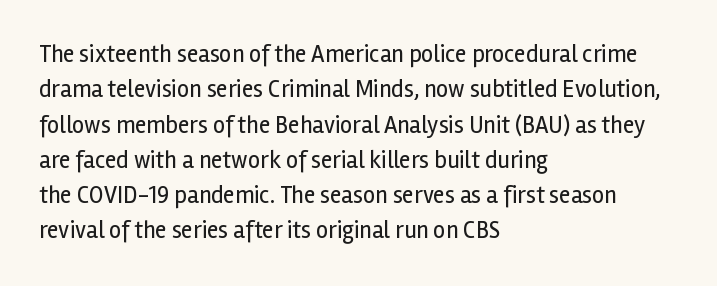
{"italic": "no", "bold": "no", "underline": "no", "align": "left", "line_spacing": "normal", "line_spacing_ratio": 1.47, "letter_spacing": "normal", "letter_spacing_em": 0.0, "glyph_px": 24}
